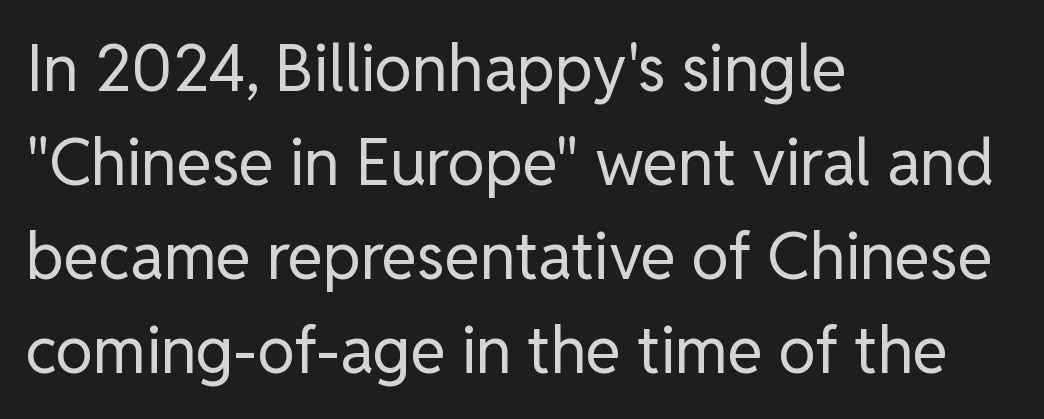
The image shows 64 px regular-weight sans-serif type, upright; set left-aligned, normal line spacing (1.47x), normal letter spacing, not underlined; low stroke contrast and a medium x-height.
